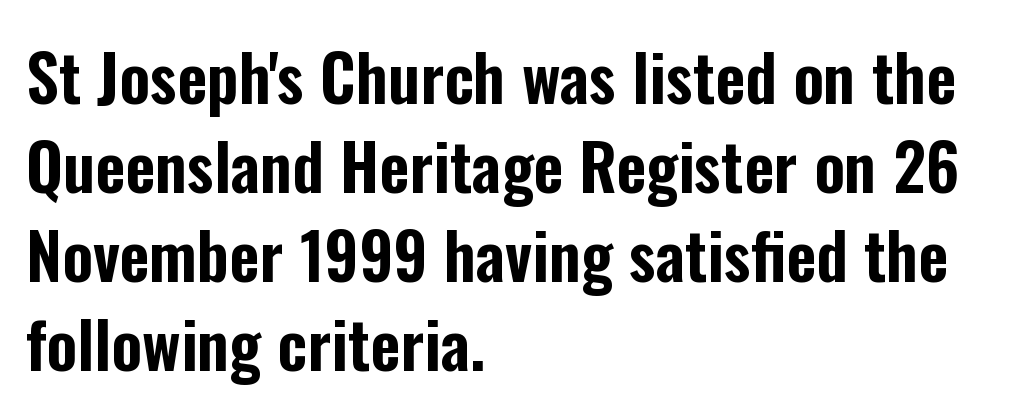
Reading down the column, the eye jumps a familiar distance to each next line. Lines of text with bare space underneath. Look at the tracking — it's just the regular setting, nothing added. Observe the absence of serifs on each vertical stroke in this sample.
